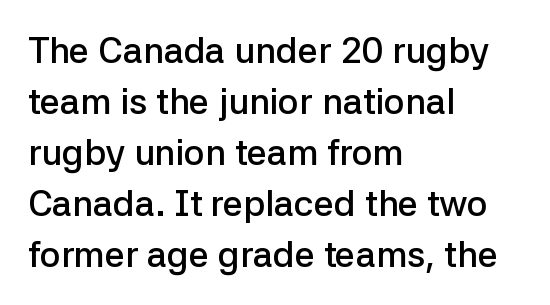
{"serif": "no", "italic": "no", "bold": "semi", "weight": "semibold", "width": "normal", "stroke_contrast": "low", "x_height": "medium", "monospaced": "no", "underline": "no", "align": "left", "line_spacing": "normal", "line_spacing_ratio": 1.42, "letter_spacing": "normal", "letter_spacing_em": 0.0, "glyph_px": 36}
